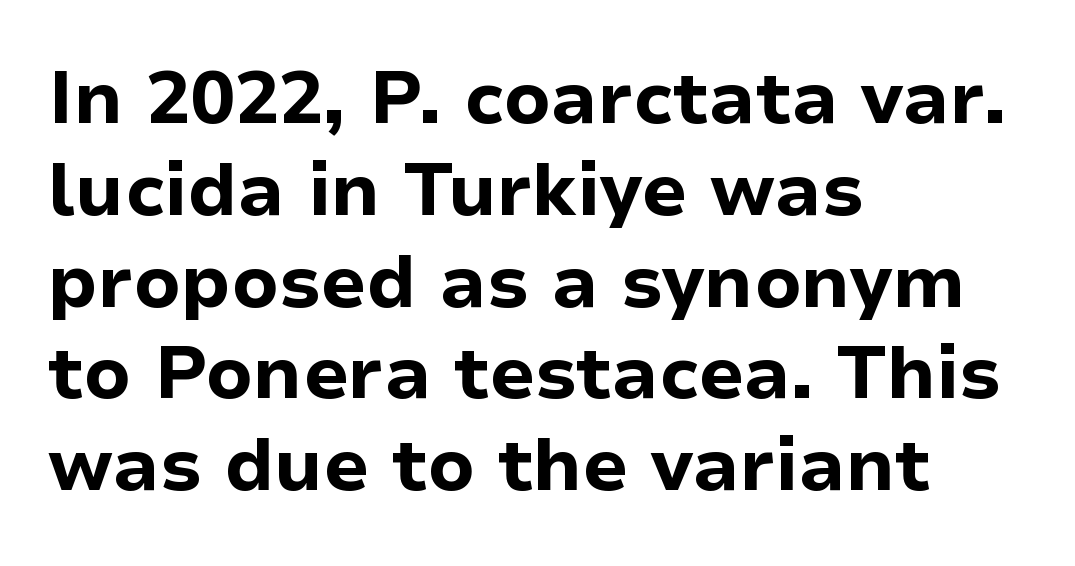
Q: Is the text bold? A: Yes.
Q: Is the text italic (slanted)? A: No, it is upright.
Q: Is the typeface a serif or a sans-serif typeface? A: Sans-serif.
Q: Is the text underlined? A: No.
Q: How is the paragraph aligned? A: Left-aligned.
Q: Is the spacing between letters normal or unusually wide? A: Normal.
Q: Width (condensed, normal, or wide)? A: Normal.
Q: Stroke contrast? A: Low.
Q: x-height? A: Medium.
Q: Monospaced? A: No.
